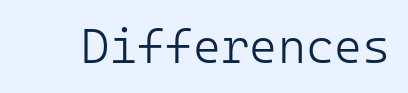
{"serif": "no", "italic": "no", "bold": "no", "weight": "light", "width": "normal", "stroke_contrast": "low", "x_height": "medium", "monospaced": "yes", "underline": "no", "letter_spacing": "normal", "letter_spacing_em": 0.0, "glyph_px": 48}
